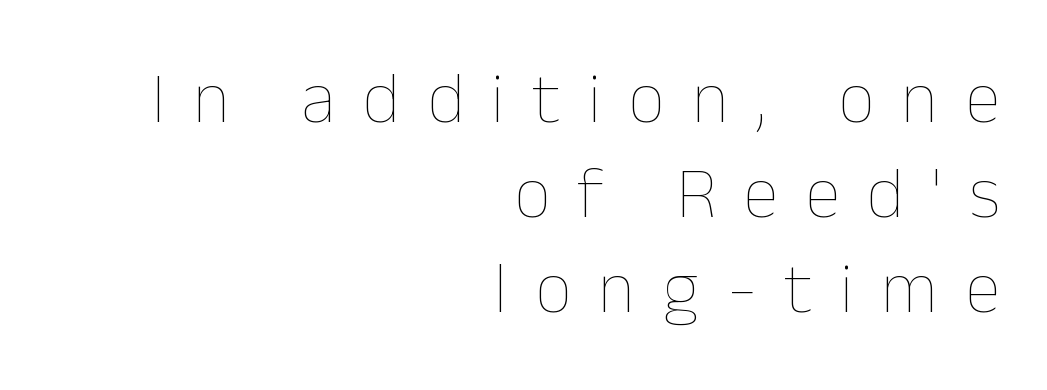
The image shows 73 px thin type, upright; set right-aligned, normal line spacing (1.3x), unusually wide letter spacing (+0.37 em), not underlined; low stroke contrast and a medium x-height.
